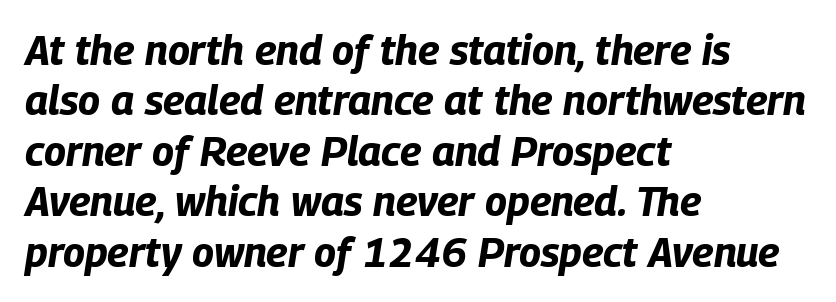
The image shows 41 px bold, condensed type, italic (leaning right); set left-aligned, line spacing 1.23x, normal letter spacing, not underlined; low stroke contrast and a large x-height.
